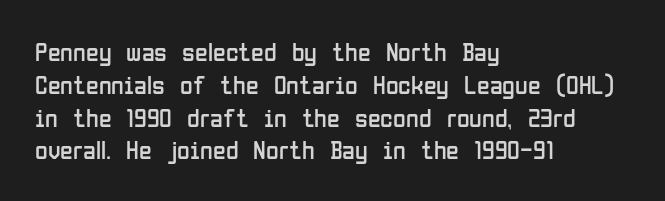
Check the space under the baseline: it is left empty. Posture: upright roman. Is the type heavy? It reads as light-to-regular instead. One-word summary of the alignment: left. The line-height multiplier appears to be the usual default.
